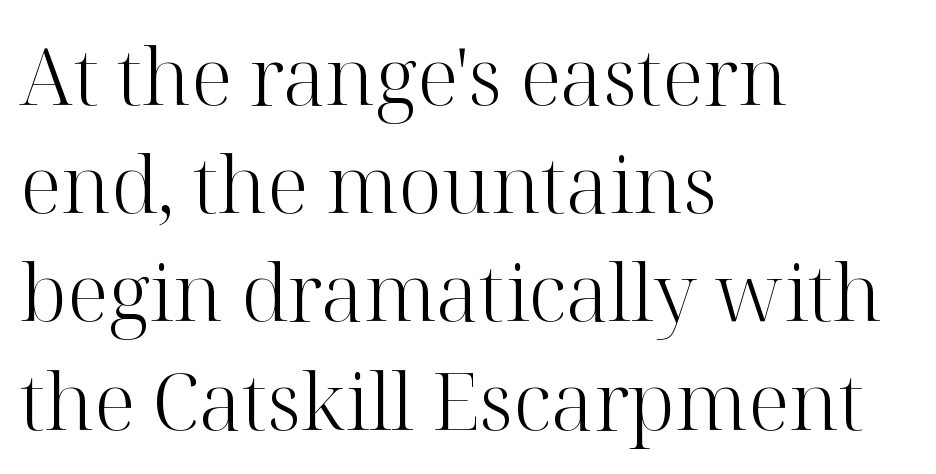
Each new line begins a customary step beneath the previous one. A light-to-regular cut is what we see here. Character widths vary here, with narrow letters taking less room than wide ones. The typeface chosen for these lines features serifs. Compared with a centered layout, this one pins lines to the left instead.
